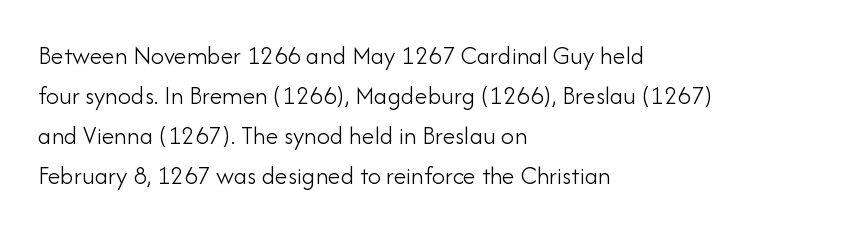
Descender tails drop into unmarked territory. Stroke mass is kept to a normal reading level or below. Default kerning and tracking; the words read as compact shapes. Teacher's note: observe the even left margin — that is flush-left alignment.
